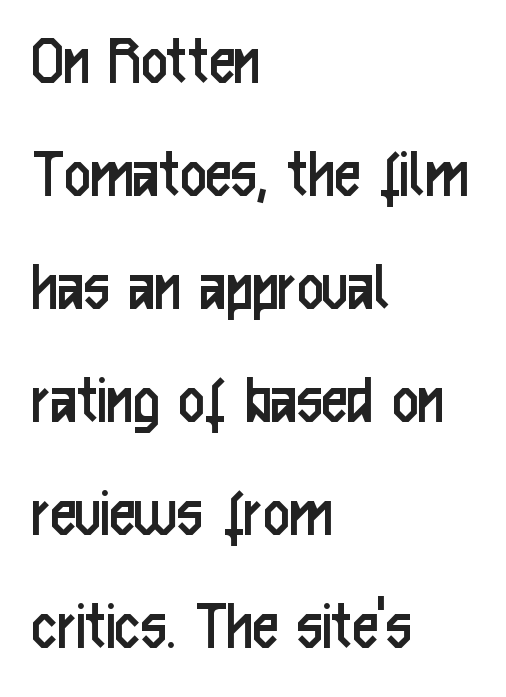
{"serif": "no", "italic": "no", "bold": "no", "weight": "regular", "width": "condensed", "stroke_contrast": "low", "x_height": "medium", "monospaced": "no", "underline": "no", "align": "left", "line_spacing": "normal", "line_spacing_ratio": 1.57, "letter_spacing": "normal", "letter_spacing_em": 0.0, "glyph_px": 72}
